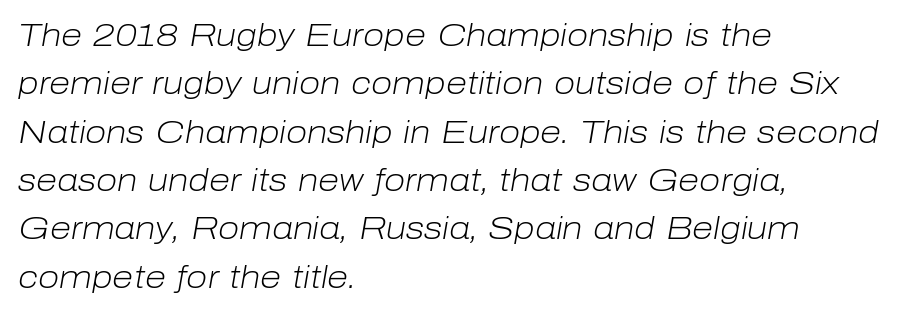
{"italic": "yes", "lean": "right", "slant_degrees": 10, "bold": "no", "weight": "light", "width": "normal", "stroke_contrast": "low", "x_height": "medium", "monospaced": "no", "underline": "no", "align": "left", "line_spacing": "normal", "line_spacing_ratio": 1.56, "letter_spacing": "normal", "letter_spacing_em": 0.0, "glyph_px": 31}
